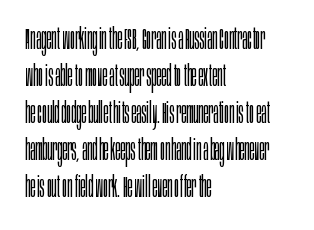
These lines are rendered in a variable-pitch font. Vertical stems look standard width or narrower in stroke. The gap between lines stays unmarked. A typesetter would call this zero additional tracking.
